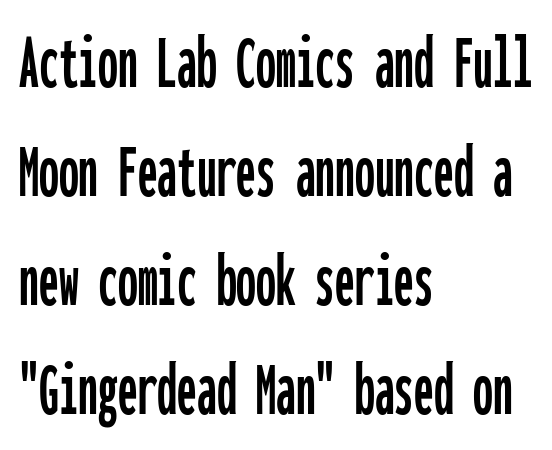
The image shows 79 px condensed sans-serif type, upright, monospaced; set left-aligned, normal line spacing (1.38x), normal letter spacing, not underlined; low stroke contrast and a medium x-height.
